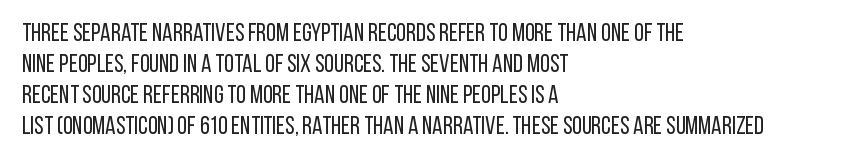
Q: Is the text bold? A: No.
Q: Is the text italic (slanted)? A: No, it is upright.
Q: Is the text underlined? A: No.
Q: How is the paragraph aligned? A: Left-aligned.
Q: Is the spacing between letters normal or unusually wide? A: Normal.
